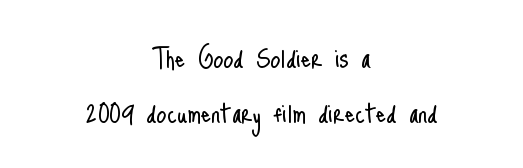
Q: Is the text bold? A: No.
Q: Is the text italic (slanted)? A: No, it is upright.
Q: Is the typeface a serif or a sans-serif typeface? A: Sans-serif.
Q: Is the text underlined? A: No.
Q: How is the paragraph aligned? A: Centered.
Q: Is the spacing between letters normal or unusually wide? A: Normal.
Q: Width (condensed, normal, or wide)? A: Condensed.
Q: Stroke contrast? A: Low.
Q: x-height? A: Small.
Q: Monospaced? A: No.
